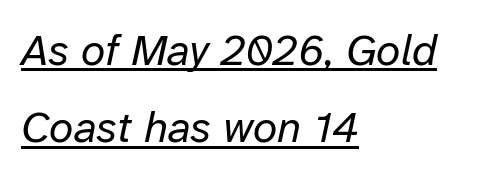
Here the designer chose a conventional face with non-uniform glyph widths. Ink coverage per letter is moderate at most. The glyphs look as if they've been sheared to an angle. Nothing unusual about the tracking: characters are spaced as the font intends.
